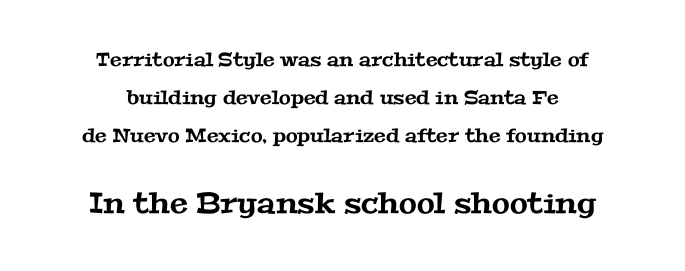
The image shows 29 px wide serif type; set centered, loose line spacing (2.0x), normal letter spacing, not underlined; the second (bottom) block is 1.53x larger; medium stroke contrast and a medium x-height.
